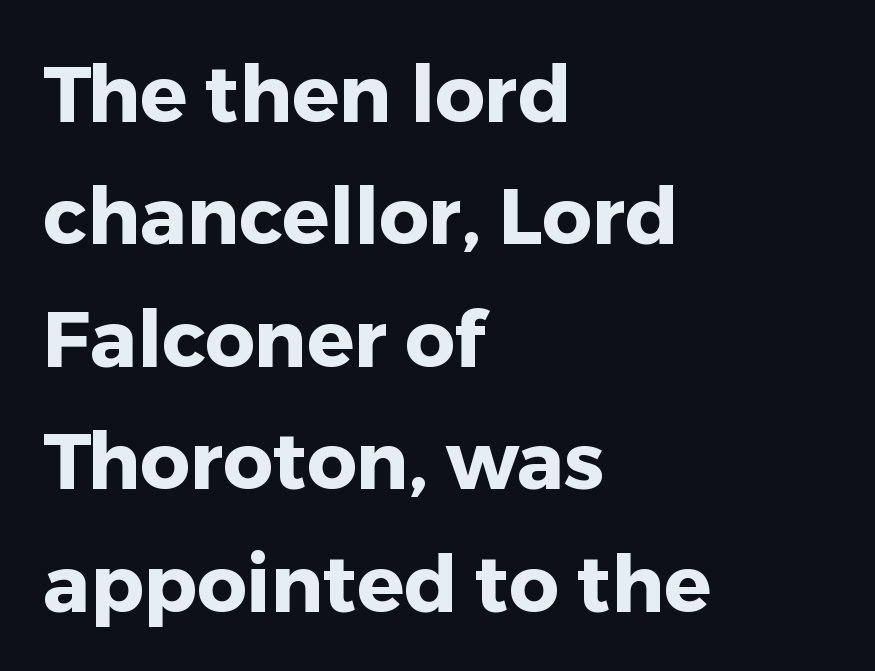
Unmarked baselines from the first word to the last. Check where the strokes stop: nothing finishes them off — pure sans. The horizontal fit of the characters is conventional and even. Its strokes are broad and dark, the hallmark of bold type.
